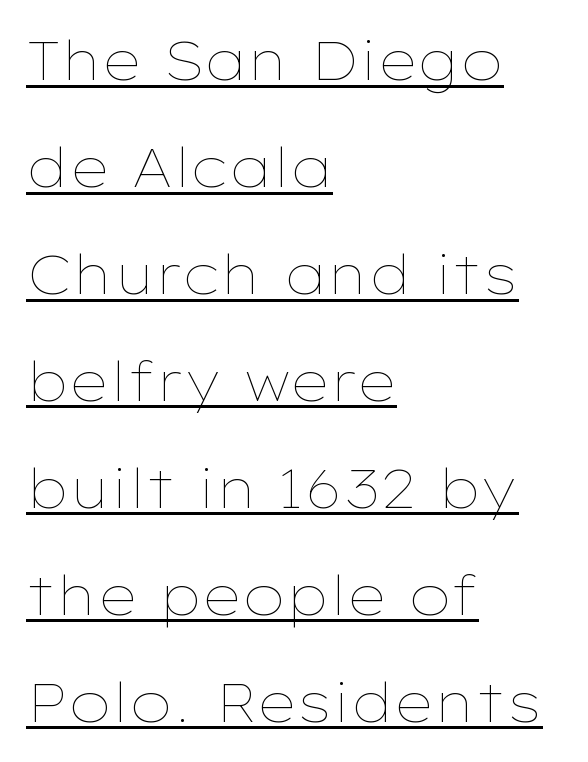
The image shows 54 px thin, wide type, upright; set left-aligned, loose line spacing (1.98x), normal letter spacing, underlined; low stroke contrast and a medium x-height.
